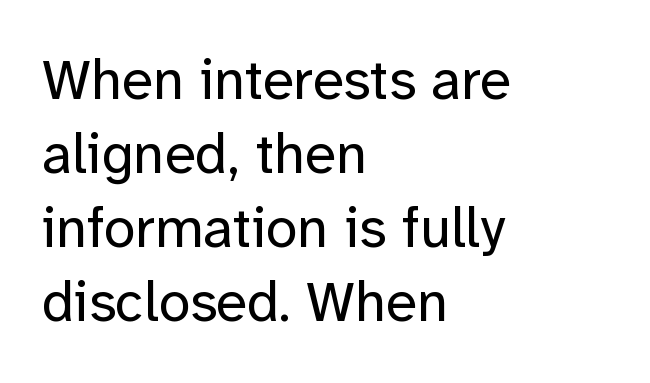
Q: Is the text bold? A: No.
Q: Is the text italic (slanted)? A: No, it is upright.
Q: Is the typeface a serif or a sans-serif typeface? A: Sans-serif.
Q: Is the text underlined? A: No.
Q: How is the paragraph aligned? A: Left-aligned.
Q: Is the spacing between letters normal or unusually wide? A: Normal.
Q: Is the spacing between lines tight, normal or loose? A: Normal.
Q: Width (condensed, normal, or wide)? A: Normal.
Q: Stroke contrast? A: Low.
Q: x-height? A: Medium.
Q: Monospaced? A: No.
